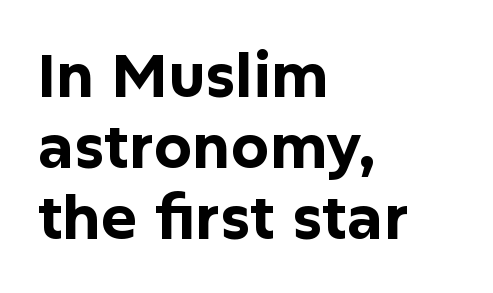
The image shows 60 px bold sans-serif type, upright; set left-aligned, line spacing 1.18x, normal letter spacing, not underlined; low stroke contrast and a medium x-height.
